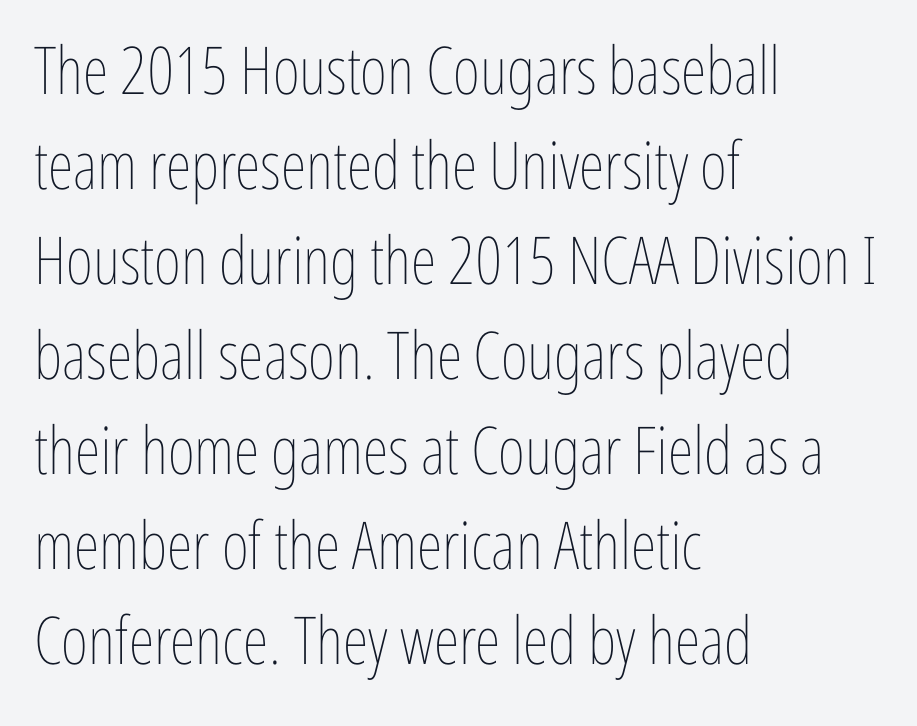
Q: Is the text bold? A: No.
Q: Is the text italic (slanted)? A: No, it is upright.
Q: Is the text underlined? A: No.
Q: How is the paragraph aligned? A: Left-aligned.
Q: Is the spacing between letters normal or unusually wide? A: Normal.
Q: Is the spacing between lines tight, normal or loose? A: Normal.
Q: Width (condensed, normal, or wide)? A: Condensed.
Q: Stroke contrast? A: Low.
Q: x-height? A: Medium.
Q: Monospaced? A: No.
